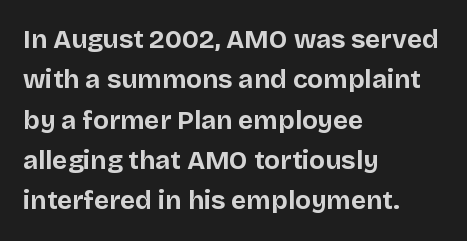
The image shows 26 px bold type, upright; set left-aligned, normal line spacing (1.55x), normal letter spacing, not underlined.
